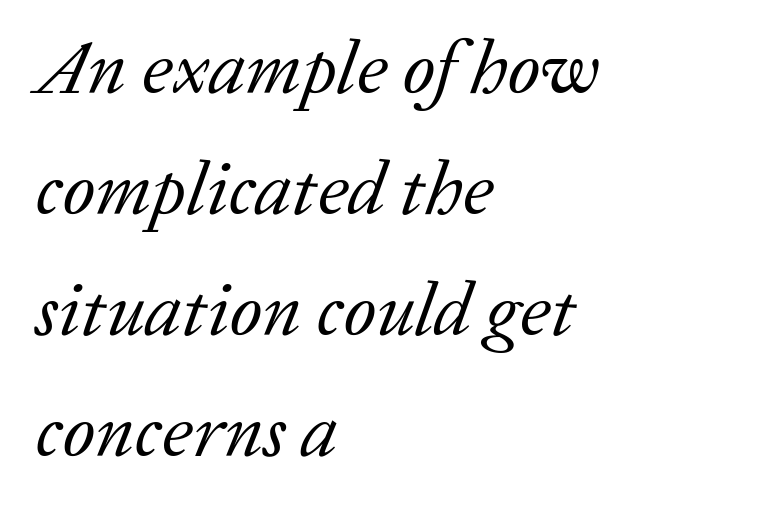
The image shows 76 px regular-weight serif type, italic (leaning right); set left-aligned, normal line spacing (1.59x), normal letter spacing, not underlined; low stroke contrast and a medium x-height.
